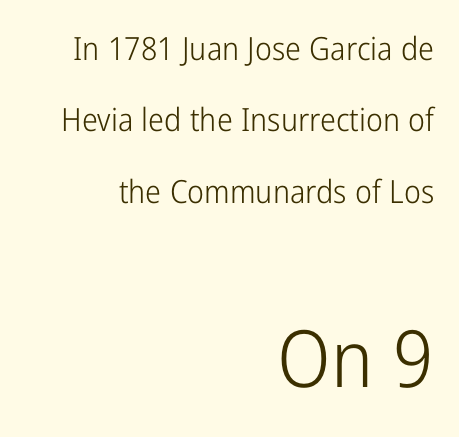
Here the designer chose a conventional face with non-uniform glyph widths. A bare baseline throughout the passage. This sample uses an upright cut, with every glyph sitting square on the baseline. Compared with a flush-left layout, this one pins lines to the opposite, right side. If you measured baseline to baseline, you'd find a long distance.
